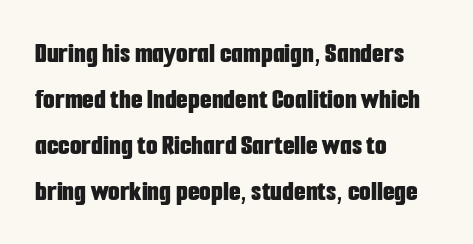
{"serif": "no", "italic": "no", "bold": "yes", "weight": "bold", "width": "condensed", "stroke_contrast": "low", "x_height": "medium", "monospaced": "no", "underline": "no", "align": "left", "line_spacing": "normal", "line_spacing_ratio": 1.53, "letter_spacing": "normal", "letter_spacing_em": 0.0, "glyph_px": 30}
